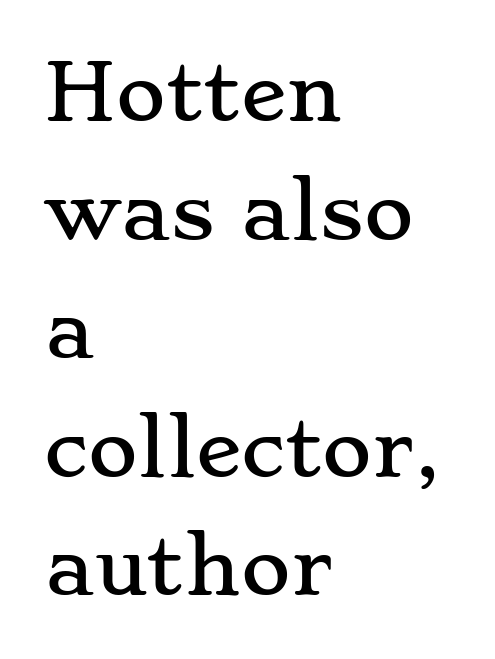
Q: Is the text italic (slanted)? A: No, it is upright.
Q: Is the typeface a serif or a sans-serif typeface? A: Serif.
Q: Is the text underlined? A: No.
Q: How is the paragraph aligned? A: Left-aligned.
Q: Is the spacing between letters normal or unusually wide? A: Normal.
Q: Is the spacing between lines tight, normal or loose? A: Normal.
Q: Width (condensed, normal, or wide)? A: Wide.
Q: Stroke contrast? A: Low.
Q: x-height? A: Small.
Q: Monospaced? A: No.
